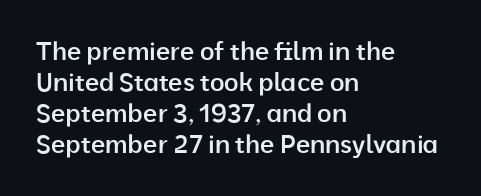
The image shows 25 px text type, upright; set left-aligned, line spacing 1.24x, normal letter spacing, not underlined.
